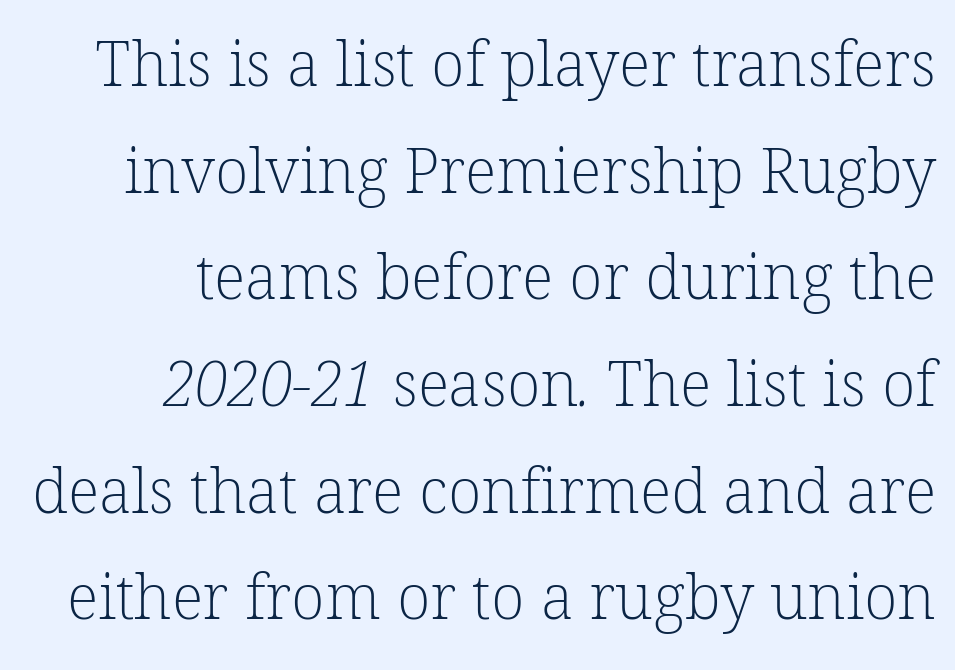
Letters rest on an invisible, unmarked baseline. Standard letterfit; no display-style spreading of the glyphs. Looks like regular typesetting: each glyph gets only the width it needs. The paragraph has a hard right edge and a soft left edge.
